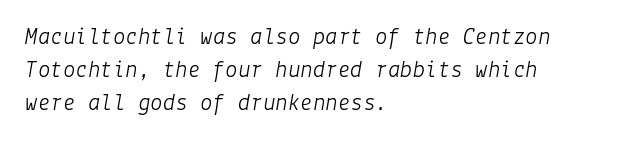
Q: Is the text bold? A: No.
Q: Is the text italic (slanted)? A: Yes, it leans right by about 9 degrees.
Q: Is the text underlined? A: No.
Q: How is the paragraph aligned? A: Left-aligned.
Q: Is the spacing between letters normal or unusually wide? A: Normal.
Q: Is the spacing between lines tight, normal or loose? A: Normal.
